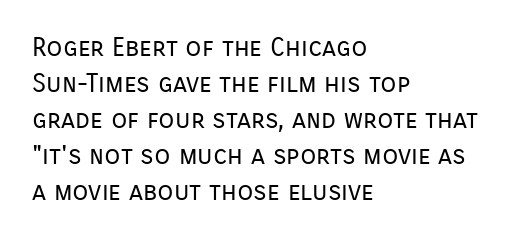
The characters are drawn with everyday or finer stroke widths. Line beginnings align vertically; line endings do not. Rule under the text: the space is simply empty. Words appear dense and cohesive because spacing is normal. Whoever set this chose a conventional vertical rhythm. Rendered with straight, roman letterforms.
